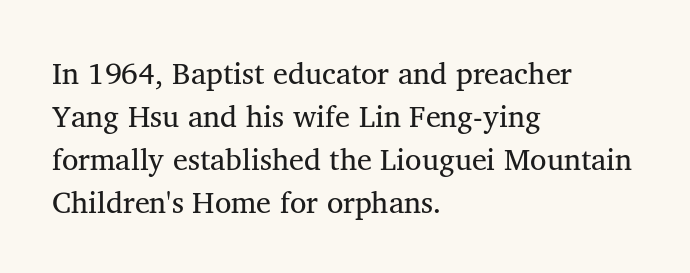
Q: Is the text bold? A: No.
Q: Is the text italic (slanted)? A: No, it is upright.
Q: Is the typeface a serif or a sans-serif typeface? A: Serif.
Q: Is the text underlined? A: No.
Q: How is the paragraph aligned? A: Left-aligned.
Q: Is the spacing between letters normal or unusually wide? A: Normal.
Q: Is the spacing between lines tight, normal or loose? A: Normal.
Q: Width (condensed, normal, or wide)? A: Normal.
Q: Stroke contrast? A: Medium.
Q: x-height? A: Medium.
Q: Monospaced? A: No.
